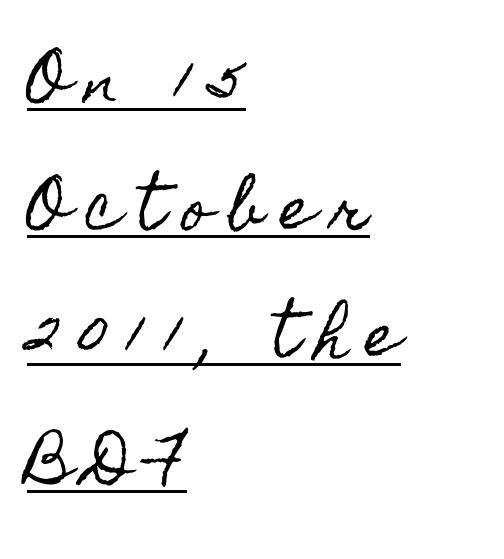
Q: Is the text italic (slanted)? A: Yes.
Q: Is the text underlined? A: Yes.
Q: How is the paragraph aligned? A: Left-aligned.
Q: Is the spacing between letters normal or unusually wide? A: Unusually wide.
Q: Is the spacing between lines tight, normal or loose? A: Loose.
Q: Width (condensed, normal, or wide)? A: Condensed.
Q: x-height? A: Small.
Q: Monospaced? A: No.
